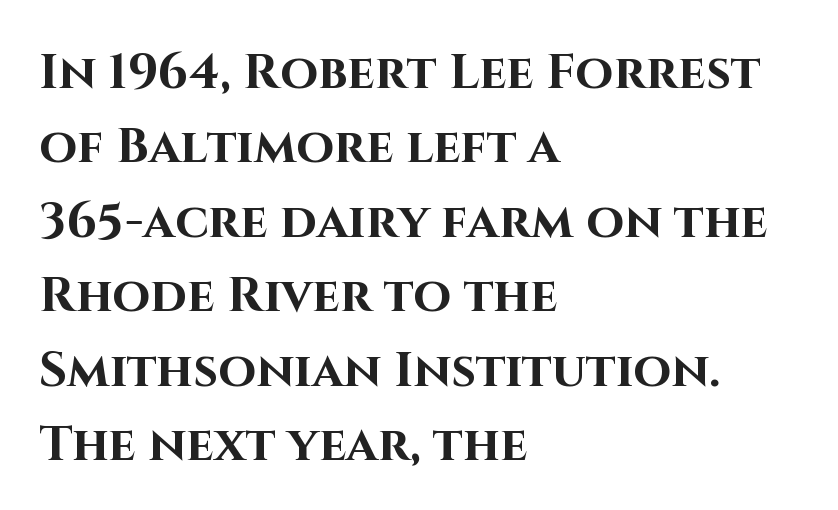
The image shows 49 px bold sans-serif type, upright; set left-aligned, normal line spacing (1.52x), normal letter spacing, not underlined; high stroke contrast and a large x-height.
